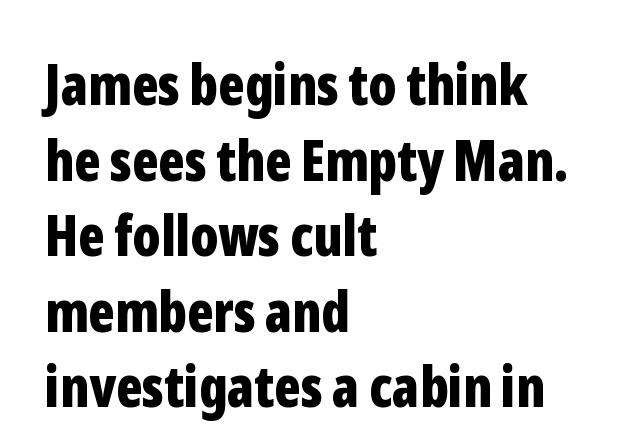
{"serif": "no", "italic": "no", "bold": "yes", "weight": "bold", "width": "condensed", "stroke_contrast": "low", "x_height": "medium", "monospaced": "no", "underline": "no", "align": "left", "line_spacing": "normal", "line_spacing_ratio": 1.35, "letter_spacing": "normal", "letter_spacing_em": 0.0, "glyph_px": 56}
